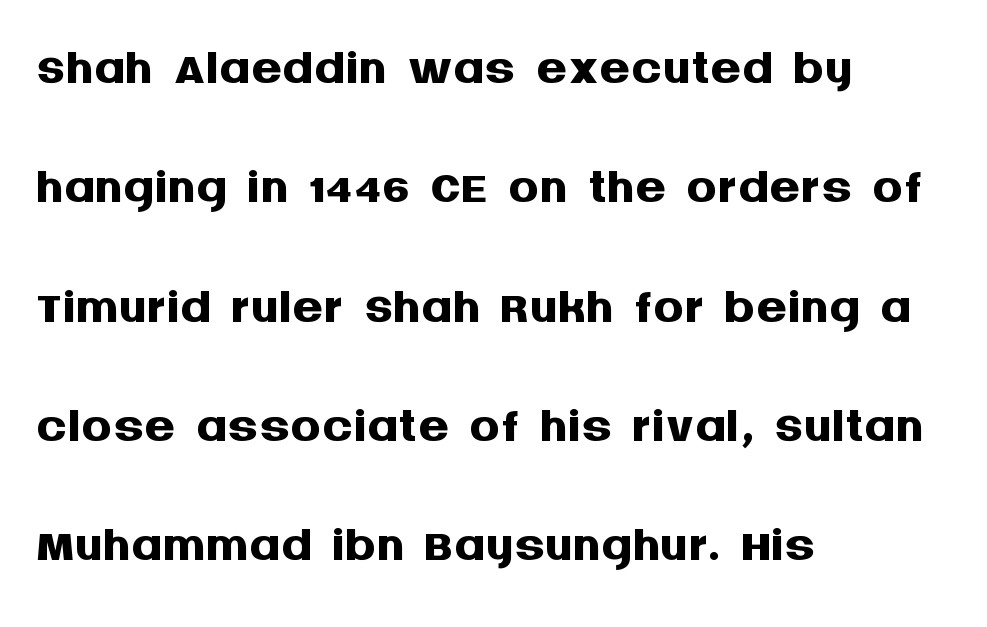
Q: Is the text bold? A: Yes.
Q: Is the text italic (slanted)? A: No, it is upright.
Q: Is the typeface a serif or a sans-serif typeface? A: Sans-serif.
Q: Is the text underlined? A: No.
Q: How is the paragraph aligned? A: Left-aligned.
Q: Is the spacing between letters normal or unusually wide? A: Normal.
Q: Is the spacing between lines tight, normal or loose? A: Normal.
Q: Width (condensed, normal, or wide)? A: Normal.
Q: Stroke contrast? A: Medium.
Q: x-height? A: Large.
Q: Monospaced? A: No.
